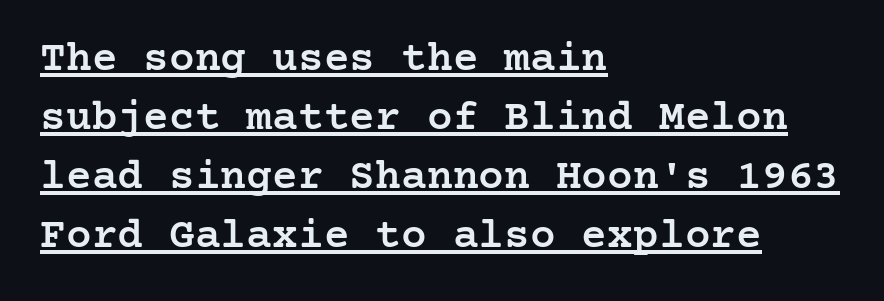
The image shows 43 px semibold serif type, upright; set left-aligned, normal line spacing (1.37x), normal letter spacing, underlined; low stroke contrast and a medium x-height.
